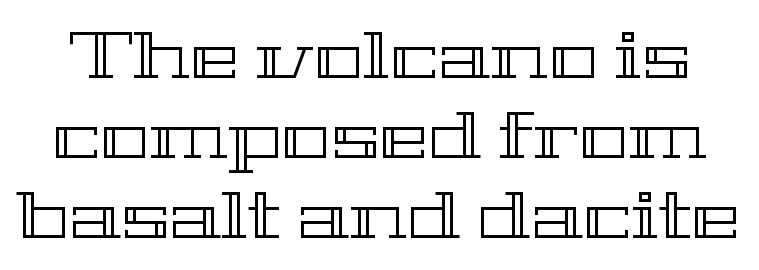
Q: Is the text italic (slanted)? A: No, it is upright.
Q: Is the text underlined? A: No.
Q: Is the spacing between letters normal or unusually wide? A: Normal.
Q: Width (condensed, normal, or wide)? A: Wide.
Q: x-height? A: Medium.
Q: Monospaced? A: No.
